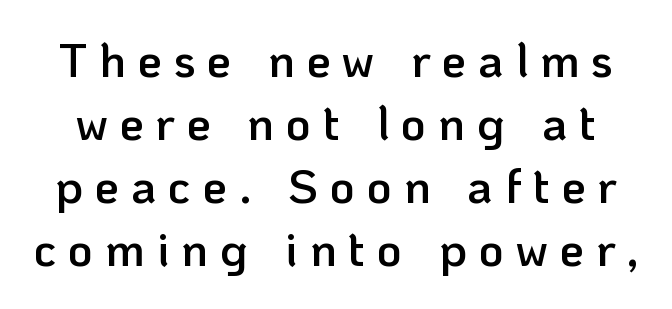
The image shows 48 px semibold sans-serif type, upright; set normal line spacing (1.31x), unusually wide letter spacing (+0.25 em), not underlined; low stroke contrast and a medium x-height.
